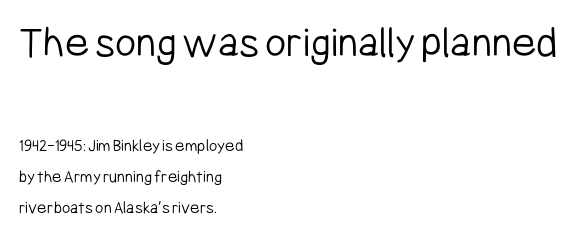
Q: Is the text bold? A: No.
Q: Is the text italic (slanted)? A: No, it is upright.
Q: Is the typeface a serif or a sans-serif typeface? A: Sans-serif.
Q: Is the text underlined? A: No.
Q: How is the paragraph aligned? A: Left-aligned.
Q: Is the spacing between letters normal or unusually wide? A: Normal.
Q: Which block of text is set in a larger size, the first (top) or the second (bottom)? A: The first (top) one.
Q: Width (condensed, normal, or wide)? A: Condensed.
Q: Stroke contrast? A: Low.
Q: x-height? A: Medium.
Q: Monospaced? A: No.
